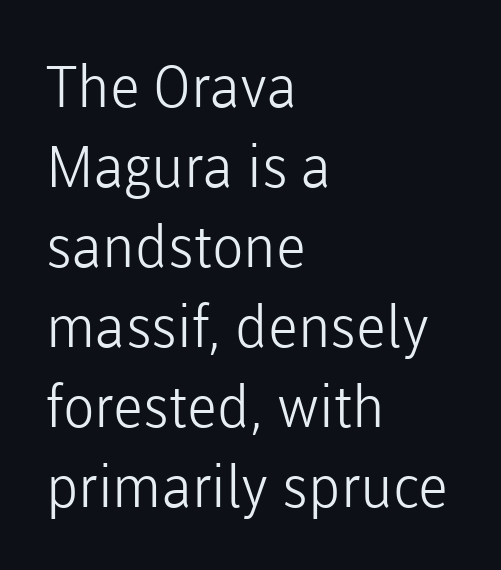
There is no visible air inserted between adjacent glyphs. Students, observe: this is what conventionally led text looks like. Caption: face not bold, strokes unweighted. The lettering stays uniformly vertical, giving the passage a roman look. The type family on display is of the sans-serif kind.
